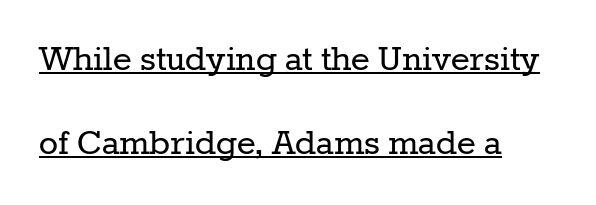
The image shows 40 px regular-weight serif type, upright; set left-aligned, loose line spacing (2.1x), normal letter spacing, underlined; low stroke contrast and a medium x-height.
